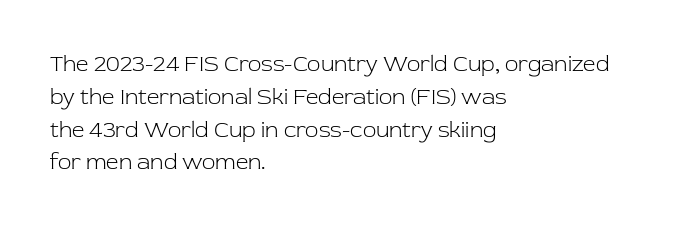
Q: Is the text bold? A: No.
Q: Is the text italic (slanted)? A: No, it is upright.
Q: Is the text underlined? A: No.
Q: How is the paragraph aligned? A: Left-aligned.
Q: Is the spacing between letters normal or unusually wide? A: Normal.
Q: Is the spacing between lines tight, normal or loose? A: Normal.
